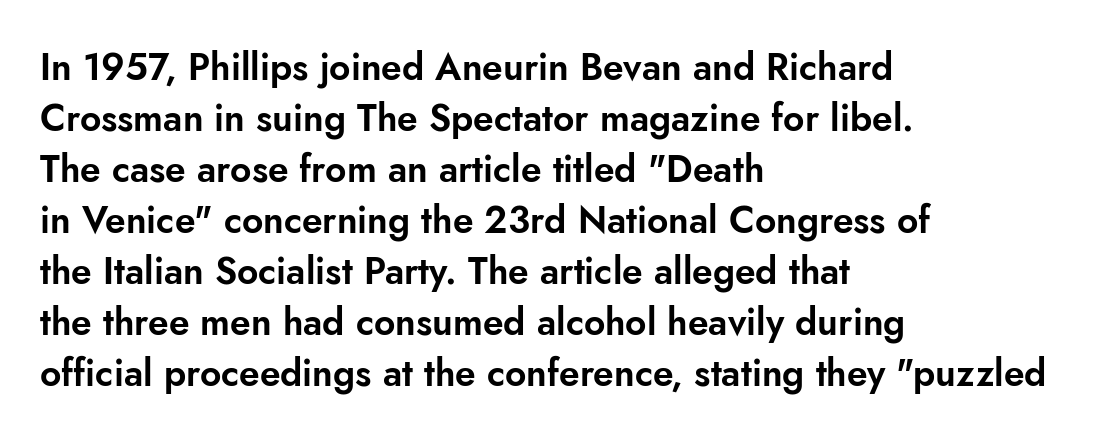
Q: Is the text italic (slanted)? A: No, it is upright.
Q: Is the typeface a serif or a sans-serif typeface? A: Sans-serif.
Q: Is the text underlined? A: No.
Q: How is the paragraph aligned? A: Left-aligned.
Q: Is the spacing between letters normal or unusually wide? A: Normal.
Q: Is the spacing between lines tight, normal or loose? A: Normal.
Q: Width (condensed, normal, or wide)? A: Normal.
Q: Stroke contrast? A: Low.
Q: x-height? A: Small.
Q: Monospaced? A: No.
